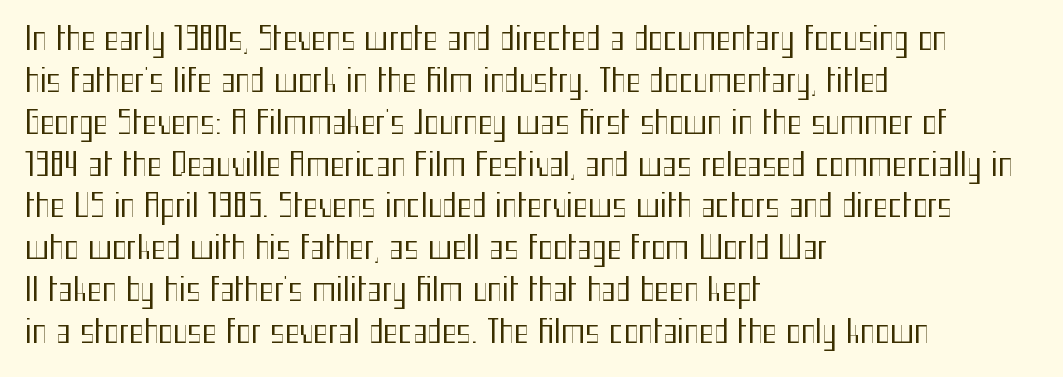
The image shows 31 px regular-weight, condensed sans-serif type, upright; set left-aligned, normal line spacing (1.35x), normal letter spacing, not underlined; medium stroke contrast and a medium x-height.
